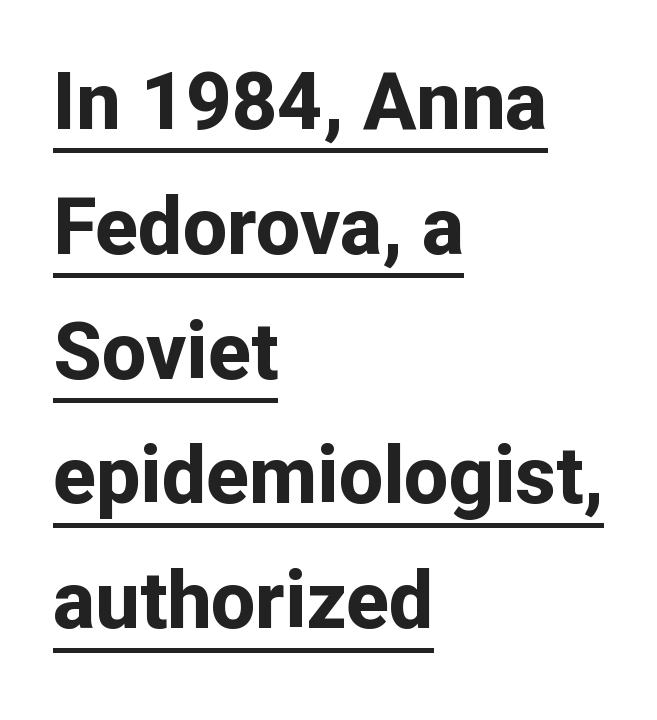
The image shows 79 px bold sans-serif type, upright; set left-aligned, normal line spacing (1.58x), normal letter spacing, underlined; low stroke contrast and a medium x-height.
